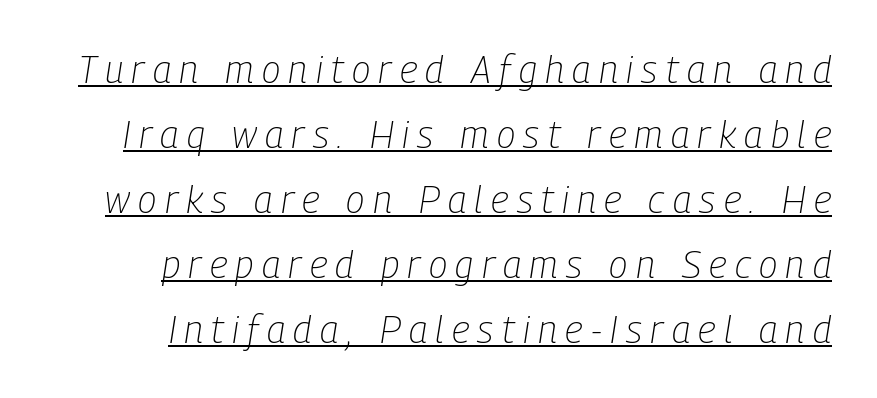
Q: Is the text bold? A: No.
Q: Is the text italic (slanted)? A: Yes, it leans right by about 9 degrees.
Q: Is the text underlined? A: Yes.
Q: Is the spacing between letters normal or unusually wide? A: Unusually wide.
Q: Width (condensed, normal, or wide)? A: Condensed.
Q: Stroke contrast? A: Low.
Q: x-height? A: Medium.
Q: Monospaced? A: No.
